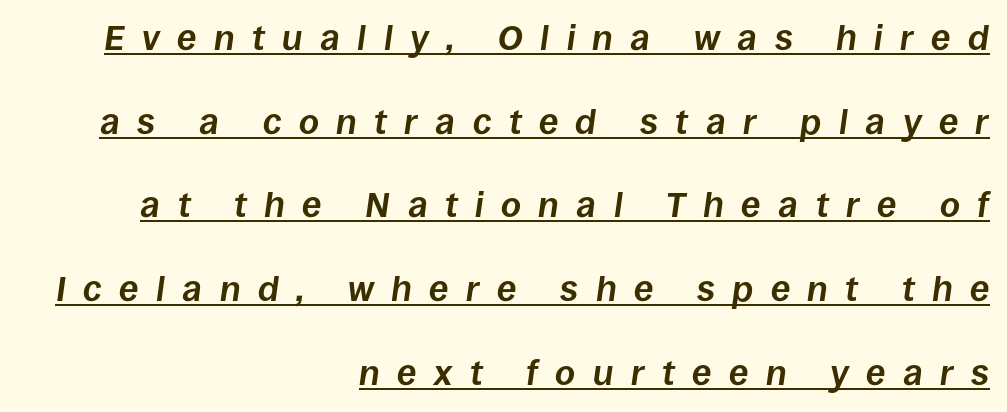
{"italic": "yes", "lean": "right", "slant_degrees": 8, "bold": "yes", "weight": "bold", "width": "normal", "stroke_contrast": "low", "x_height": "large", "monospaced": "no", "underline": "yes", "align": "right", "line_spacing": "loose", "line_spacing_ratio": 2.39, "letter_spacing": "wide", "letter_spacing_em": 0.5, "glyph_px": 35}
